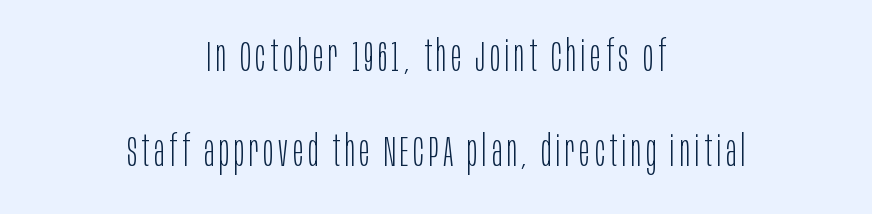
The image shows 43 px light, condensed sans-serif type, upright; set centered, loose line spacing (2.21x), not underlined; low stroke contrast and a large x-height.
